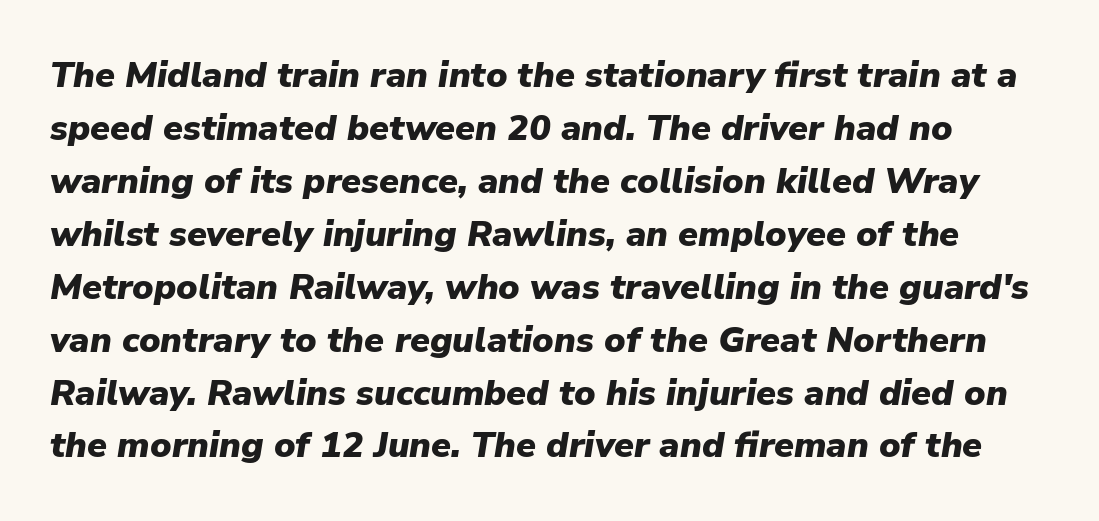
The passage shown stacks its lines at a standard gap. In terms of weight, the rendering is a true, heavy bold. Words float on clear page, feet unadorned. An italicized treatment has been applied to the whole sample.
